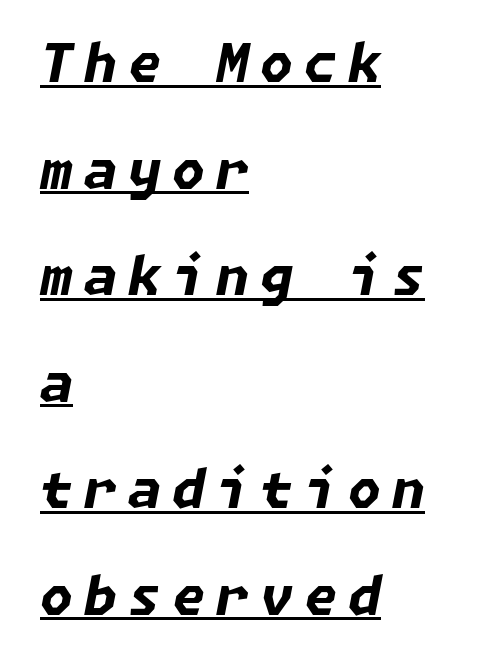
{"italic": "yes", "lean": "right", "slant_degrees": 11, "bold": "yes", "weight": "bold", "width": "normal", "stroke_contrast": "low", "x_height": "medium", "underline": "yes", "align": "left", "line_spacing": "loose", "line_spacing_ratio": 2.01, "letter_spacing": "wide", "letter_spacing_em": 0.21, "glyph_px": 53}
